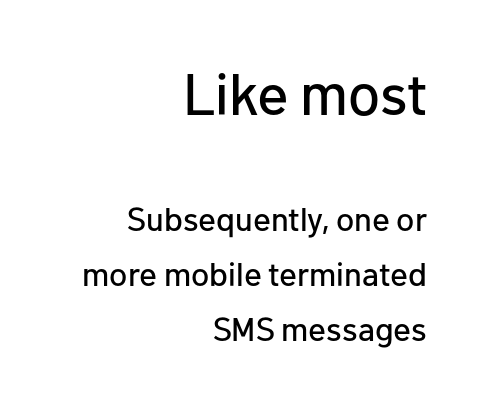
{"serif": "no", "italic": "no", "width": "normal", "stroke_contrast": "low", "x_height": "medium", "monospaced": "no", "underline": "no", "align": "right", "line_spacing": "normal", "line_spacing_ratio": 1.67, "letter_spacing": "normal", "letter_spacing_em": 0.0, "larger_block": "first", "size_ratio": 1.76, "glyph_px": 58}
